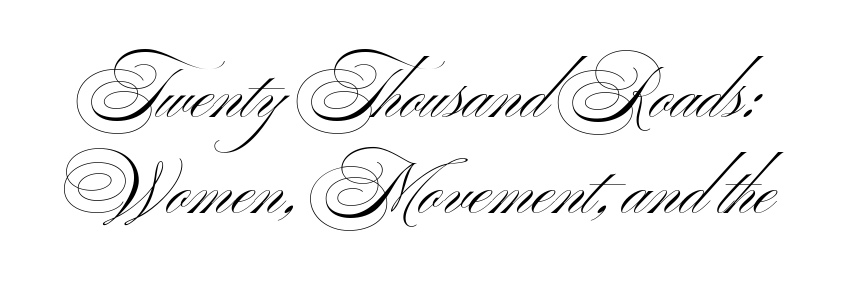
{"serif": "no", "bold": "no", "weight": "light", "width": "wide", "stroke_contrast": "medium", "x_height": "small", "monospaced": "no", "underline": "no", "line_spacing": "normal", "line_spacing_ratio": 1.37, "letter_spacing": "normal", "letter_spacing_em": 0.0, "glyph_px": 70}
